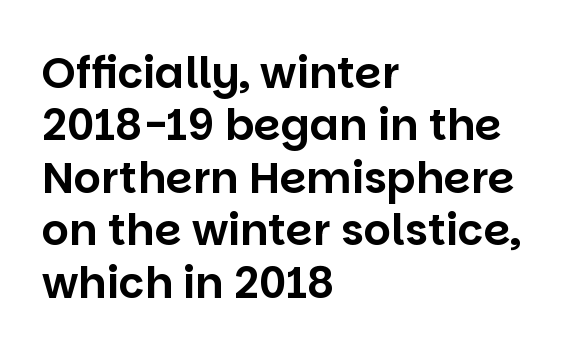
The letterforms sit shoulder to shoulder at normal distance. Unmarked baselines from the first word to the last. Note the varied advance widths — an 'i' is clearly narrower than an 'm'. The typeface chosen for these lines omits serifs. In CSS terms this would be text-align: left. A roman cut, with each character standing at attention.
